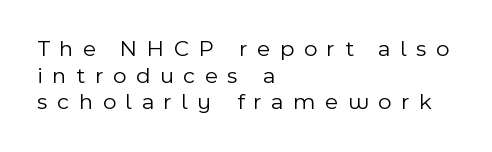
The image shows 23 px text type, upright; set left-aligned, line spacing 1.16x, unusually wide letter spacing (+0.42 em), not underlined.
